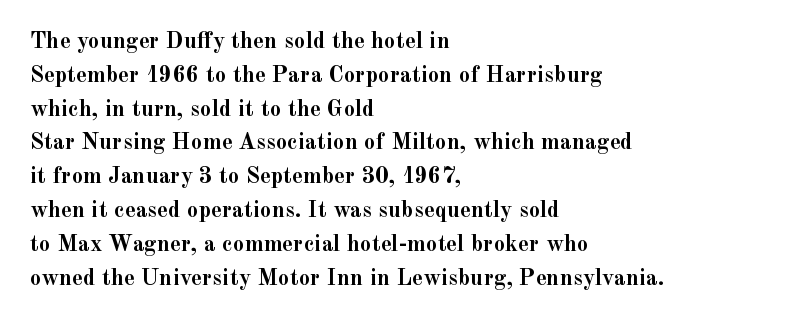
Q: Is the text bold? A: Yes.
Q: Is the text italic (slanted)? A: No, it is upright.
Q: Is the text underlined? A: No.
Q: How is the paragraph aligned? A: Left-aligned.
Q: Is the spacing between letters normal or unusually wide? A: Normal.
Q: Is the spacing between lines tight, normal or loose? A: Normal.
